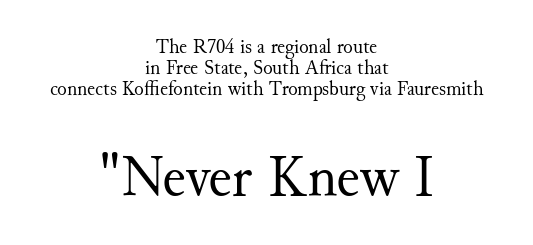
The letters in the lower block stand taller than those in the block above. A typesetter would call this proportional, since set widths differ per character. The font's upright variant was chosen for this text. Leading is clearly below the norm, producing a dense column. The typesetting does not lean heavy: it is not bold. Students, note that the glyphs here touch the page at normal intervals.
